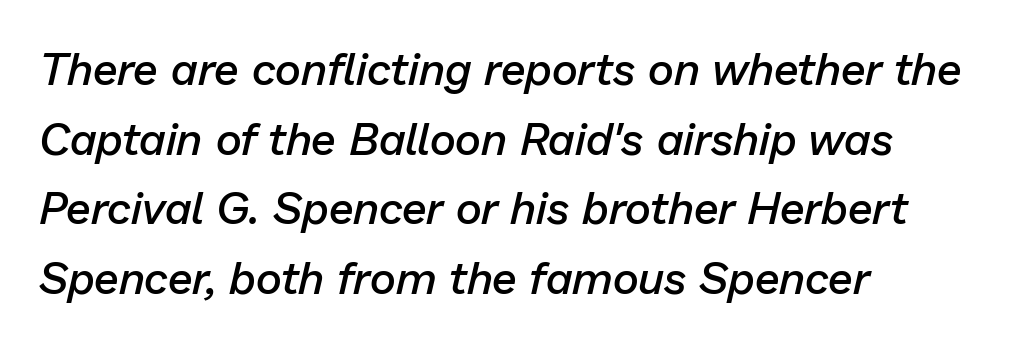
Q: Is the text bold? A: Semi-bold.
Q: Is the text italic (slanted)? A: Yes, it leans right by about 13 degrees.
Q: Is the text underlined? A: No.
Q: How is the paragraph aligned? A: Left-aligned.
Q: Is the spacing between letters normal or unusually wide? A: Normal.
Q: Is the spacing between lines tight, normal or loose? A: Normal.
Q: Width (condensed, normal, or wide)? A: Normal.
Q: Stroke contrast? A: Low.
Q: x-height? A: Medium.
Q: Monospaced? A: No.
